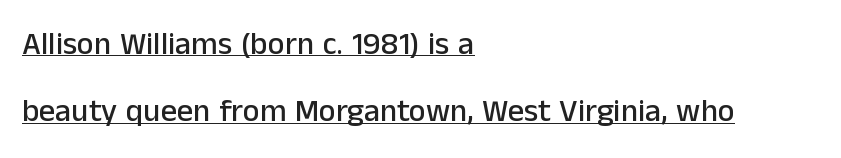
Q: Is the text italic (slanted)? A: No, it is upright.
Q: Is the typeface a serif or a sans-serif typeface? A: Sans-serif.
Q: Is the text underlined? A: Yes.
Q: How is the paragraph aligned? A: Left-aligned.
Q: Is the spacing between letters normal or unusually wide? A: Normal.
Q: Is the spacing between lines tight, normal or loose? A: Loose.
Q: Width (condensed, normal, or wide)? A: Normal.
Q: Stroke contrast? A: Low.
Q: x-height? A: Medium.
Q: Monospaced? A: No.
